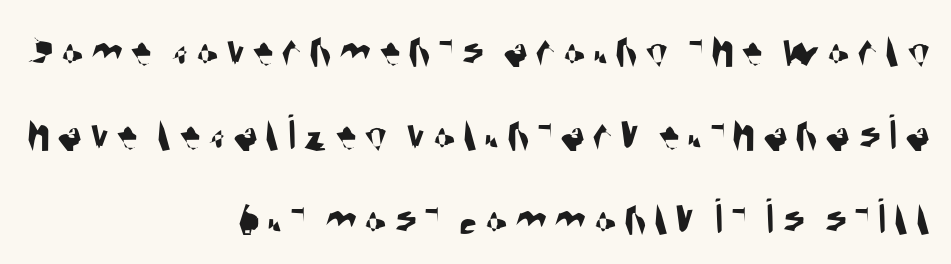
{"serif": "no", "width": "condensed", "stroke_contrast": "medium", "x_height": "large", "monospaced": "no", "underline": "no", "align": "right", "line_spacing": "normal", "line_spacing_ratio": 1.62, "glyph_px": 52}
